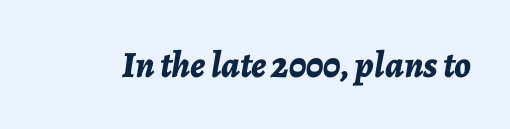
The image shows 37 px bold type, italic (leaning right); set normal letter spacing, not underlined; low stroke contrast and a medium x-height.
